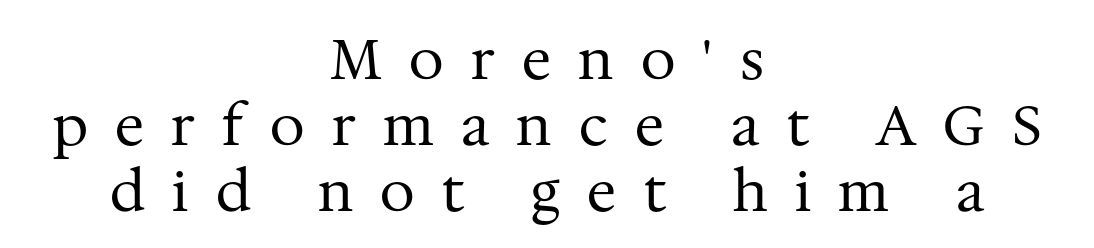
The image shows 56 px regular-weight serif type, upright; set centered, line spacing 1.18x, unusually wide letter spacing (+0.49 em), not underlined; medium stroke contrast and a medium x-height.
